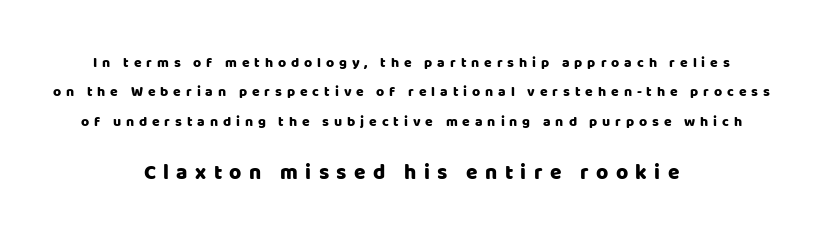
The line texture is sparse and dotted thanks to wide tracking. The paragraph shown floats in the horizontal middle. The rendering uses a large line-height, opening up the rows. Each row of text sits above clean, open space.
